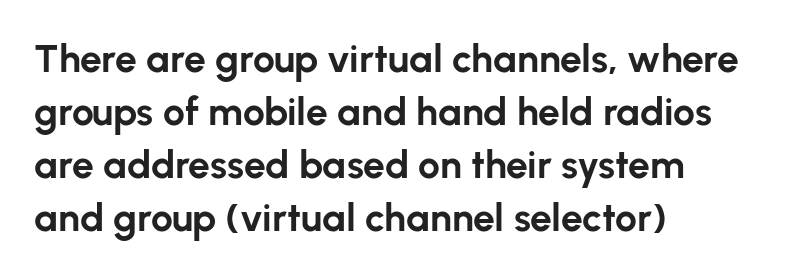
One glance says typical: line gaps are just what's usual. The passage is arranged the way most books set body copy — flush left. The type sits square on the baseline with zero lean. Is this a fixed-width face? No — the glyphs have proportional, varying widths. The characters display no serif detailing; their extremities are plain. Students, this is bold: see how much ink each stroke carries.
